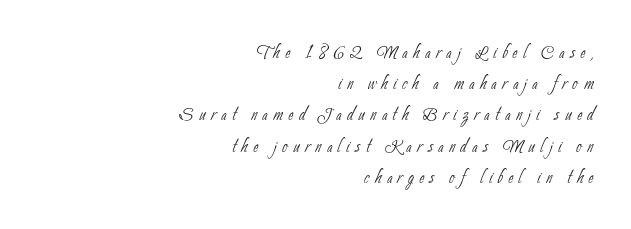
The glyphs are unaccompanied by any horizontal stroke below them. Casual observation: everything's shoved over to the right. These glyphs show unthickened strokes, regular width or finer. Normally led — the rows are evenly, conventionally spaced.
